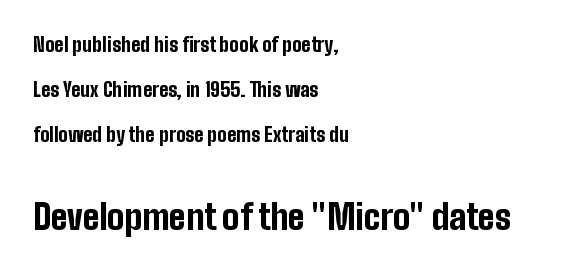
The image shows 34 px bold, condensed sans-serif type, upright; set left-aligned, loose line spacing (2.38x), normal letter spacing, not underlined; the second (bottom) block is 1.79x larger; low stroke contrast and a medium x-height.
